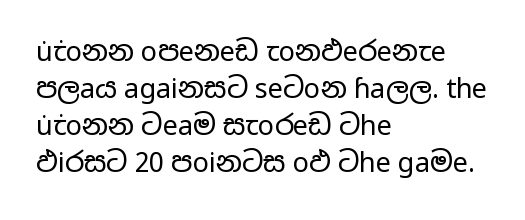
Reading down the block, your eye returns to a fixed left position each line. Tall strokes in this sample are plumb rather than angled. The rendering uses a moderate line-height, typical for paragraphs. This is not heavy type; no bold has been used. Any mark beneath the type? The region is blank. Each word holds together tightly as a unit, with standard inter-letter gaps.
